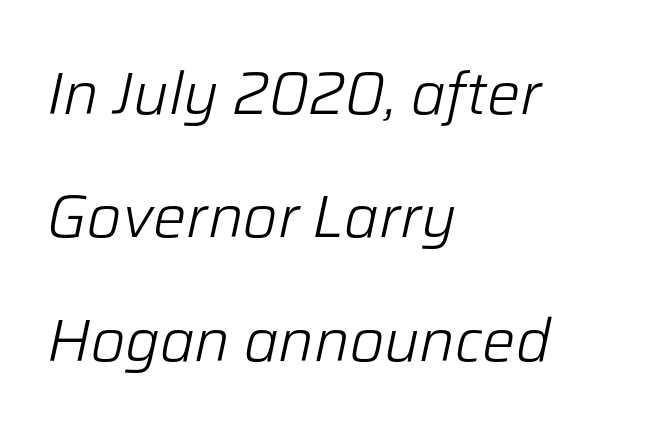
The image shows 59 px light type, italic (leaning right); set left-aligned, loose line spacing (2.09x), normal letter spacing, not underlined; low stroke contrast and a medium x-height.
